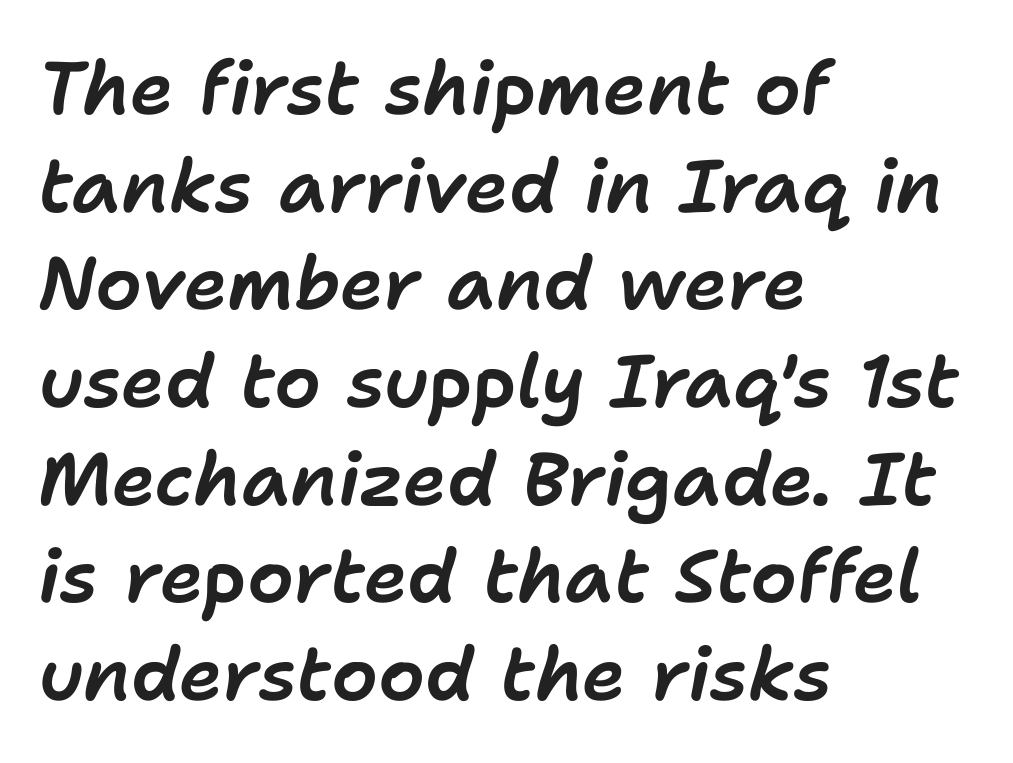
The image shows 74 px text type, italic (leaning right); set left-aligned, normal line spacing (1.32x), normal letter spacing, not underlined; low stroke contrast and a medium x-height.
